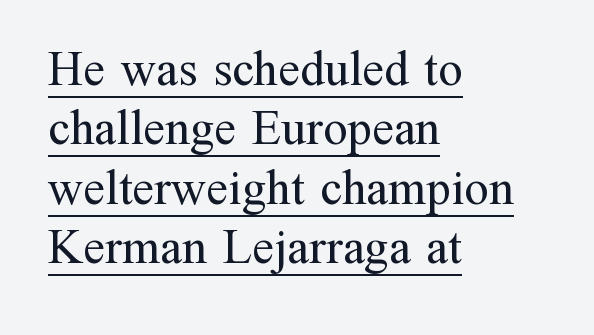
The image shows 49 px regular-weight serif type, upright; set left-aligned, line spacing 1.21x, normal letter spacing, underlined; medium stroke contrast and a medium x-height.
